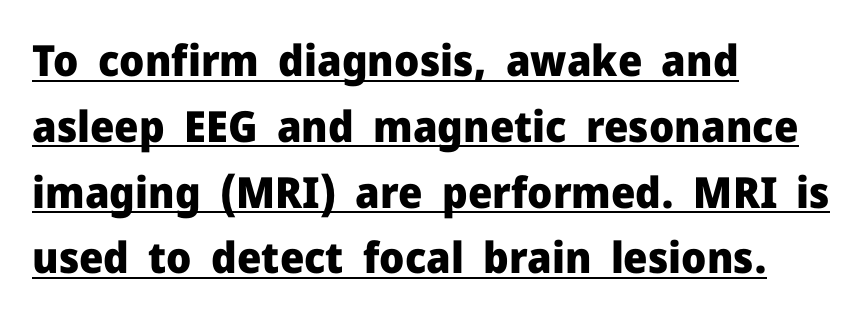
Heavy, bold letterforms. Vertical spacing — default. Each letter's strokes conclude bluntly, with no projecting serifs. A student would call this left alignment; a typographer would say flush left, rag right. A typesetter would call this proportional, since set widths differ per character. Nope, not italic — everything's standing straight.
